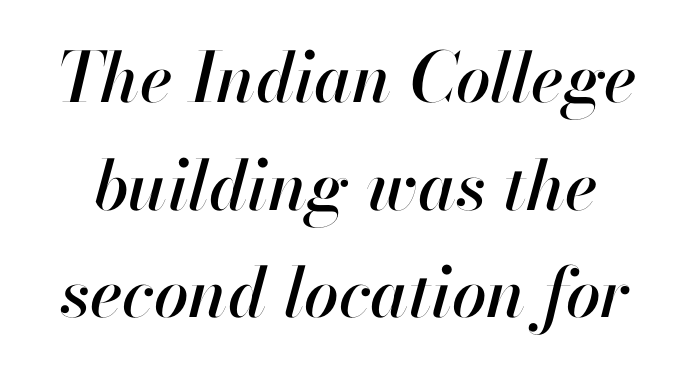
The face used here is rendered with its standard letterfit. Each new line begins a customary step beneath the previous one. The baseline area is clear. The lettering tilts uniformly, giving the passage an italic look.
